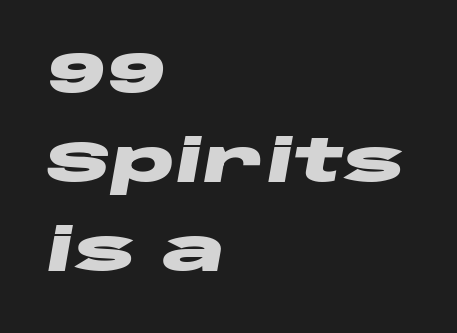
Beneath every word, the page is bare. A student would call this left alignment; a typographer would say flush left, rag right. Looks like regular typesetting: each glyph gets only the width it needs. How heavy is the stroke? Heavy — this is a bold.
